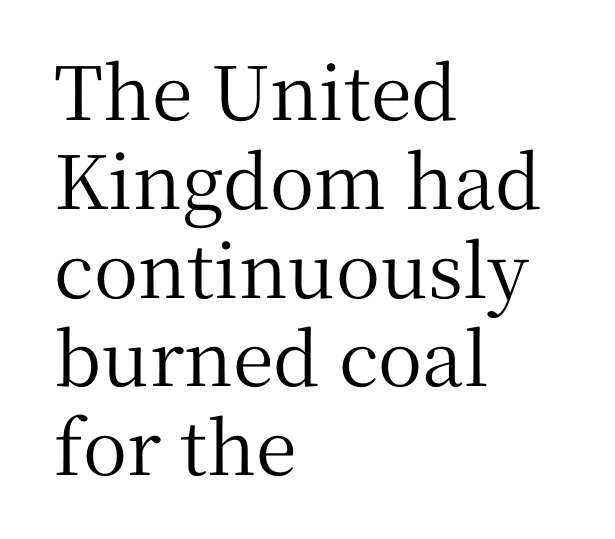
The image shows 74 px serif type, upright; set left-aligned, line spacing 1.2x, normal letter spacing, not underlined; medium stroke contrast and a medium x-height.
